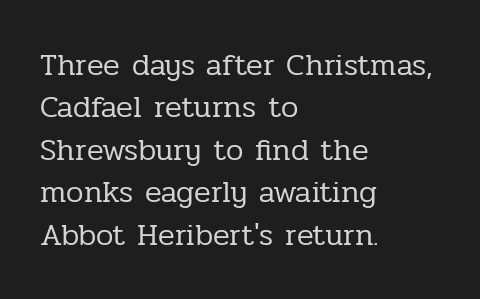
This rendering uses left alignment, leaving the right contour irregular. These lines are composed in type with serifs. The rendering uses natural spacing where letterforms have individual widths. Type without underlining.
